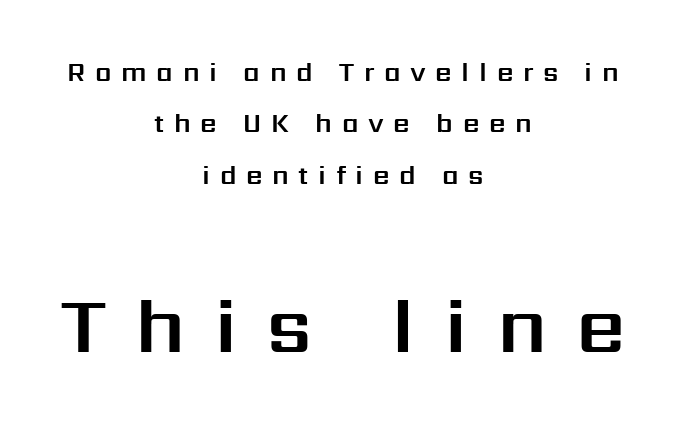
{"serif": "no", "italic": "no", "width": "normal", "stroke_contrast": "medium", "x_height": "medium", "monospaced": "no", "underline": "no", "align": "center", "line_spacing": "loose", "line_spacing_ratio": 1.98, "letter_spacing": "wide", "letter_spacing_em": 0.37, "larger_block": "second", "size_ratio": 3.0, "glyph_px": 78}
